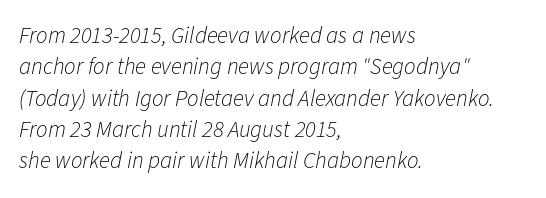
Glyph-to-glyph distance matches everyday printed text. The rag falls on the right side of this text block. Notice how the stems are inclined rather than vertical — that's the hallmark of italics. No letter is thick-stroked: the sample isn't bold.
